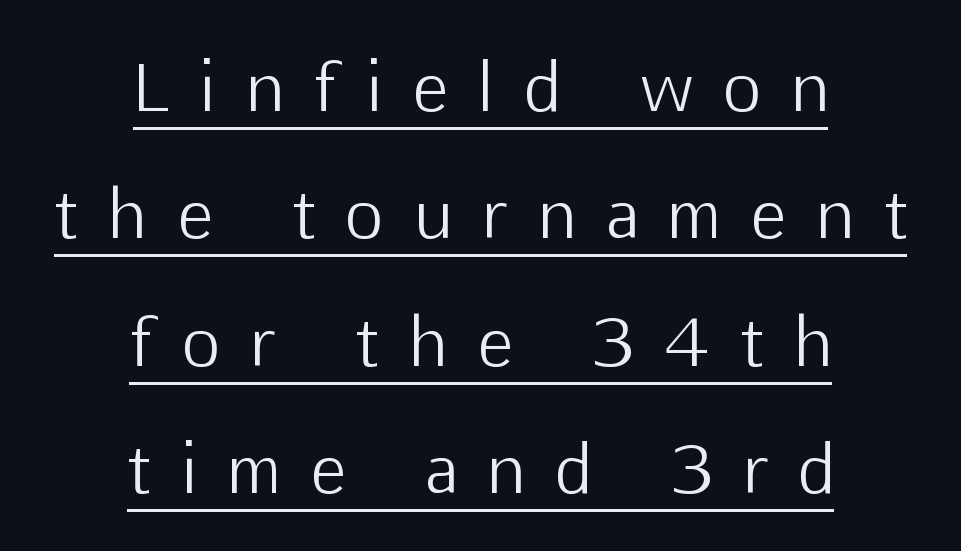
Posture: straight, roman, zero tilt. Varying glyph widths throughout — classic text-font behaviour. The paragraph has two soft edges and a firm central axis. The words here are underlined. Does the leading feel generous? Absolutely, it's lavish. Loose tracking; the words dissolve into strings of separated letters.
